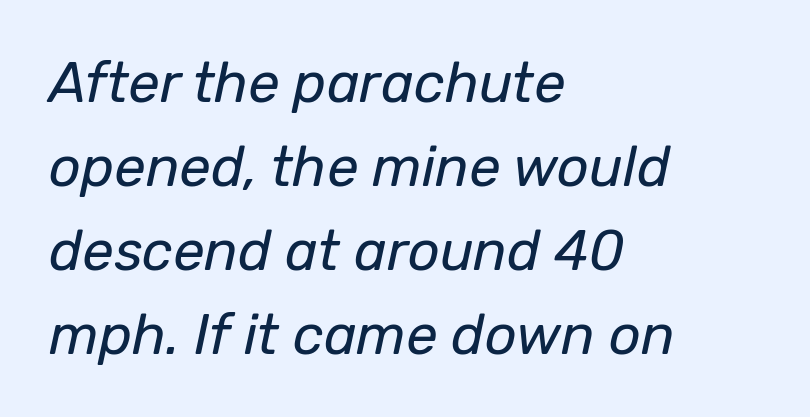
The image shows 56 px regular-weight type, italic (leaning right); set left-aligned, normal line spacing (1.5x), normal letter spacing, not underlined; low stroke contrast and a medium x-height.
